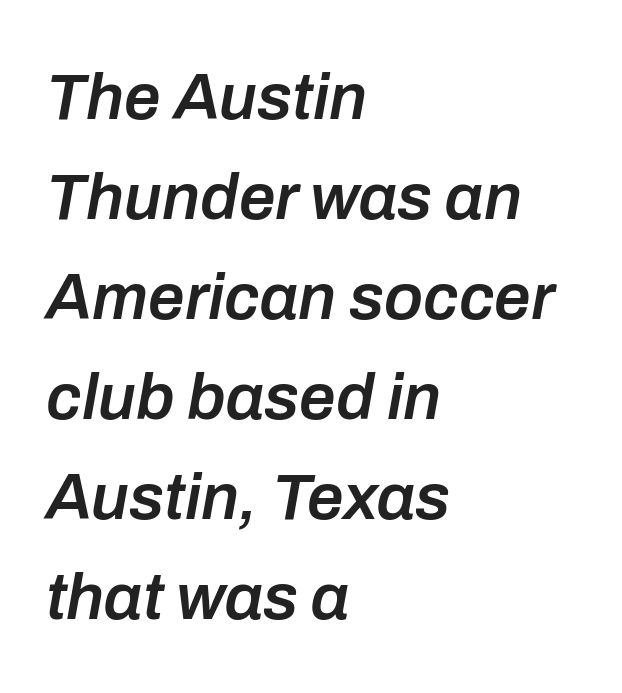
Q: Is the text bold? A: Semi-bold.
Q: Is the text italic (slanted)? A: Yes, it leans right by about 10 degrees.
Q: Is the text underlined? A: No.
Q: How is the paragraph aligned? A: Left-aligned.
Q: Is the spacing between letters normal or unusually wide? A: Normal.
Q: Is the spacing between lines tight, normal or loose? A: Normal.
Q: Width (condensed, normal, or wide)? A: Normal.
Q: Stroke contrast? A: Low.
Q: x-height? A: Medium.
Q: Monospaced? A: No.
